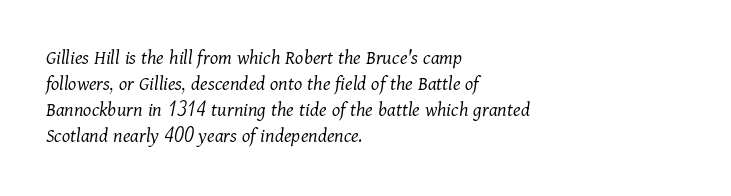
The image shows 21 px text type, italic (leaning right); set left-aligned, line spacing 1.24x, normal letter spacing, not underlined.
